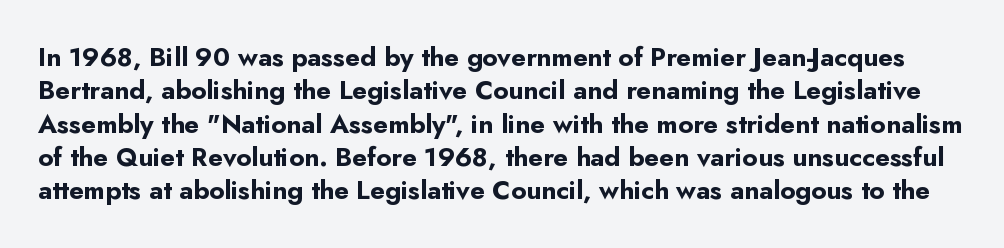
The image shows 26 px bold type, upright; set normal line spacing (1.28x), normal letter spacing, not underlined.
